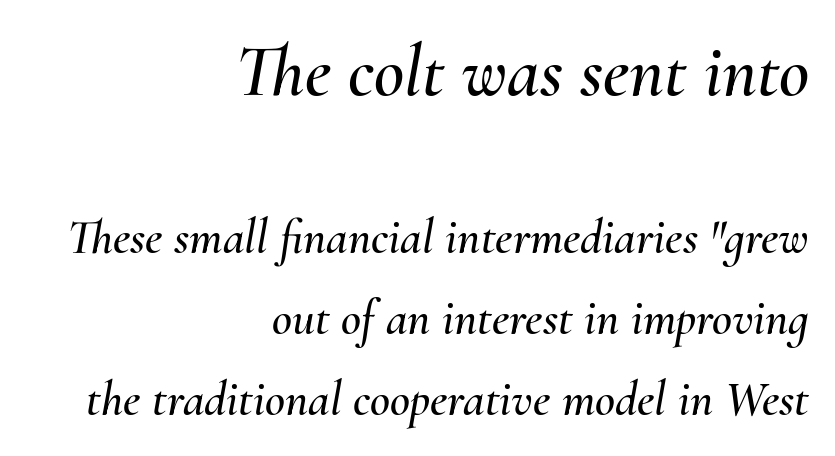
Slanted lettering throughout. Students, observe: this is what conventionally led text looks like. Visually the block forms a straight wall on the right and a jagged coastline on the left. Underlining? Definitely not there. This sample has the flowing, uneven cadence of proportional lettering. Bigger letters appear in the top chunk; the bottom chunk is reduced.
